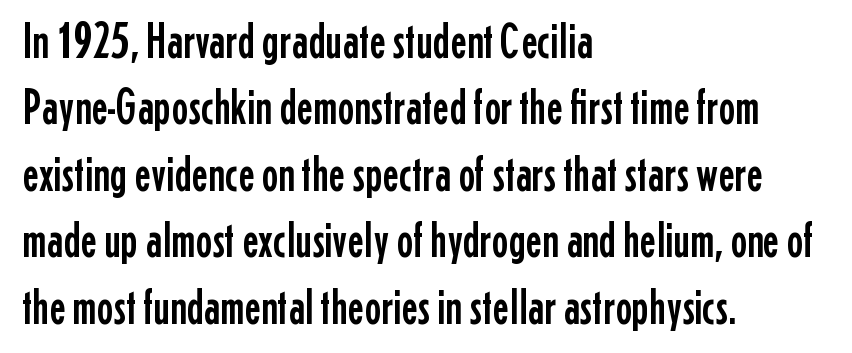
{"serif": "no", "italic": "no", "width": "condensed", "stroke_contrast": "low", "x_height": "medium", "monospaced": "no", "underline": "no", "align": "left", "line_spacing": "normal", "line_spacing_ratio": 1.33, "letter_spacing": "normal", "letter_spacing_em": 0.0, "glyph_px": 50}
